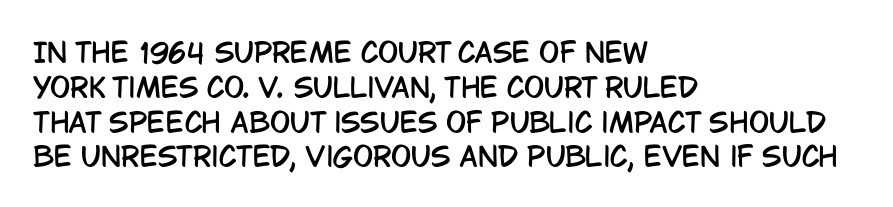
{"italic": "no", "underline": "no", "align": "left", "line_spacing": "normal", "line_spacing_ratio": 1.29, "letter_spacing": "normal", "letter_spacing_em": 0.0, "glyph_px": 27}
